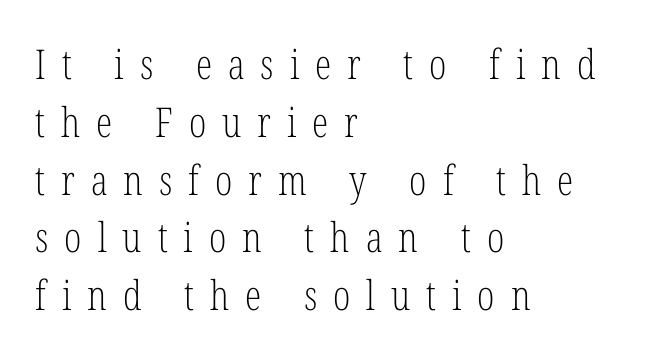
The image shows 41 px light, condensed serif type, upright; set left-aligned, normal line spacing (1.41x), unusually wide letter spacing (+0.39 em), not underlined; low stroke contrast and a medium x-height.
